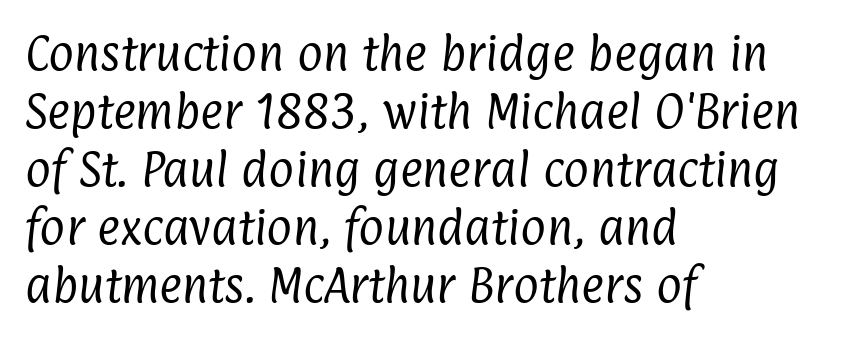
Q: Is the text bold? A: No.
Q: Is the typeface a serif or a sans-serif typeface? A: Sans-serif.
Q: Is the text underlined? A: No.
Q: How is the paragraph aligned? A: Left-aligned.
Q: Is the spacing between letters normal or unusually wide? A: Normal.
Q: Is the spacing between lines tight, normal or loose? A: Normal.
Q: Width (condensed, normal, or wide)? A: Condensed.
Q: Stroke contrast? A: Low.
Q: x-height? A: Medium.
Q: Monospaced? A: No.
